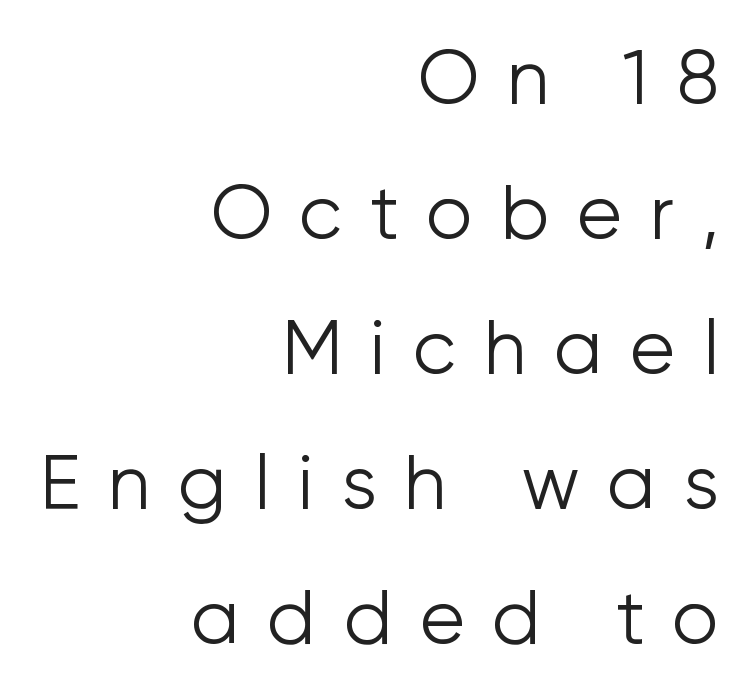
The image shows 75 px light sans-serif type, upright; set right-aligned, line spacing 1.8x, unusually wide letter spacing (+0.36 em), not underlined; low stroke contrast and a medium x-height.
